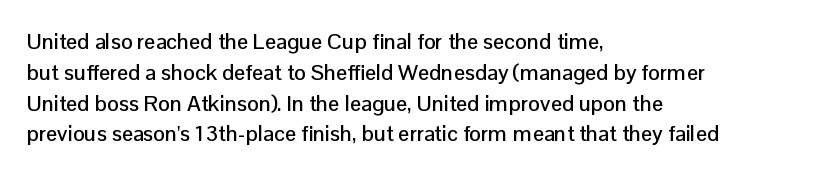
{"italic": "no", "underline": "no", "align": "left", "line_spacing": "normal", "line_spacing_ratio": 1.4, "letter_spacing": "normal", "letter_spacing_em": 0.0, "glyph_px": 22}
